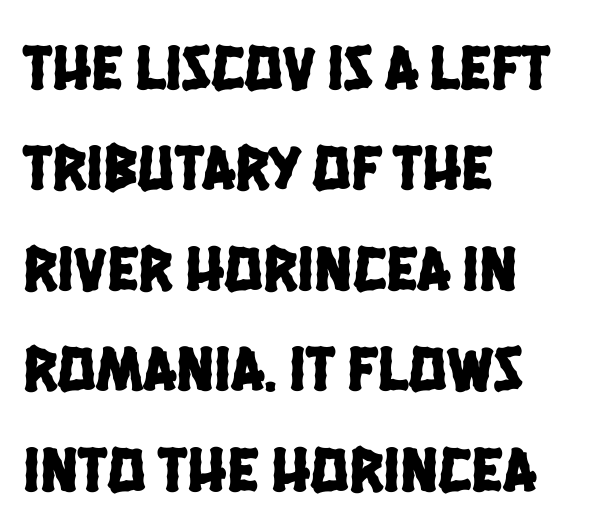
Q: Is the typeface a serif or a sans-serif typeface? A: Sans-serif.
Q: Is the text underlined? A: No.
Q: How is the paragraph aligned? A: Left-aligned.
Q: Is the spacing between letters normal or unusually wide? A: Normal.
Q: Is the spacing between lines tight, normal or loose? A: Normal.
Q: Width (condensed, normal, or wide)? A: Condensed.
Q: Stroke contrast? A: Low.
Q: x-height? A: Large.
Q: Monospaced? A: No.
